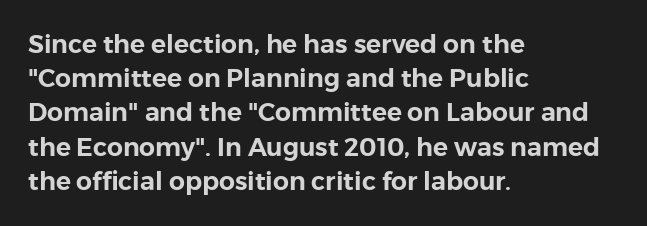
Q: Is the text italic (slanted)? A: No, it is upright.
Q: Is the text underlined? A: No.
Q: How is the paragraph aligned? A: Left-aligned.
Q: Is the spacing between letters normal or unusually wide? A: Normal.
Q: Is the spacing between lines tight, normal or loose? A: Normal.
